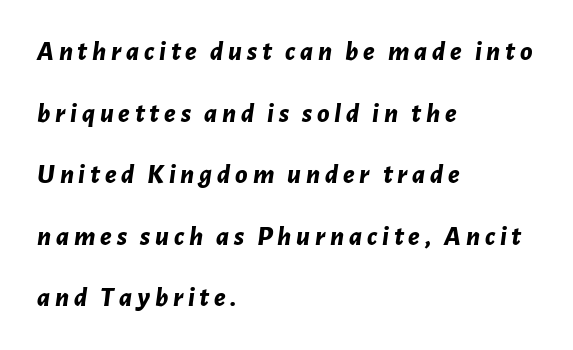
The image shows 28 px bold type, italic (leaning right); set left-aligned, loose line spacing (2.2x), not underlined; low stroke contrast and a medium x-height.
